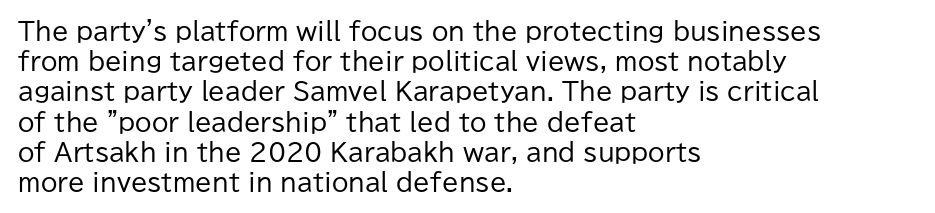
{"italic": "no", "bold": "no", "underline": "no", "align": "left", "line_spacing": "normal", "line_spacing_ratio": 1.26, "letter_spacing": "normal", "letter_spacing_em": 0.0, "glyph_px": 24}
